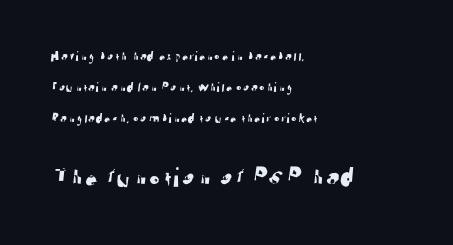
Q: Is the typeface a serif or a sans-serif typeface? A: Sans-serif.
Q: Is the text underlined? A: No.
Q: How is the paragraph aligned? A: Left-aligned.
Q: Is the spacing between letters normal or unusually wide? A: Normal.
Q: Is the spacing between lines tight, normal or loose? A: Loose.
Q: Which block of text is set in a larger size, the first (top) or the second (bottom)? A: The second (bottom) one.
Q: Width (condensed, normal, or wide)? A: Normal.
Q: Stroke contrast? A: Low.
Q: x-height? A: Medium.
Q: Monospaced? A: No.
